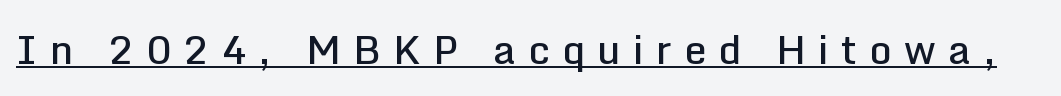
{"serif": "no", "italic": "no", "bold": "semi", "weight": "semibold", "width": "normal", "stroke_contrast": "low", "x_height": "medium", "monospaced": "no", "underline": "yes", "letter_spacing": "wide", "letter_spacing_em": 0.3, "glyph_px": 40}
